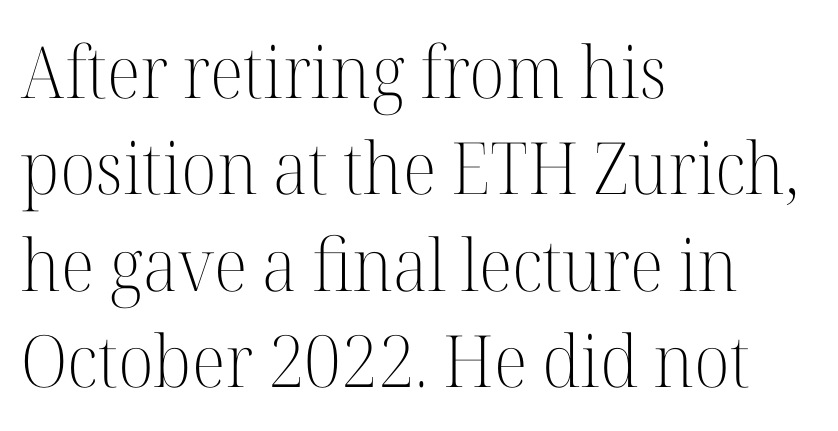
{"serif": "yes", "italic": "no", "bold": "no", "weight": "light", "width": "normal", "stroke_contrast": "high", "x_height": "medium", "monospaced": "no", "underline": "no", "align": "left", "line_spacing": "normal", "line_spacing_ratio": 1.34, "letter_spacing": "normal", "letter_spacing_em": 0.0, "glyph_px": 72}
